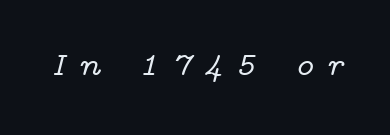
The image shows 33 px wide serif type, italic (leaning right); set unusually wide letter spacing (+0.37 em), not underlined; low stroke contrast and a medium x-height.
